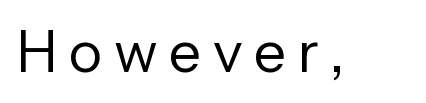
The image shows 57 px regular-weight sans-serif type, upright; set unusually wide letter spacing (+0.2 em), not underlined; low stroke contrast and a medium x-height.
